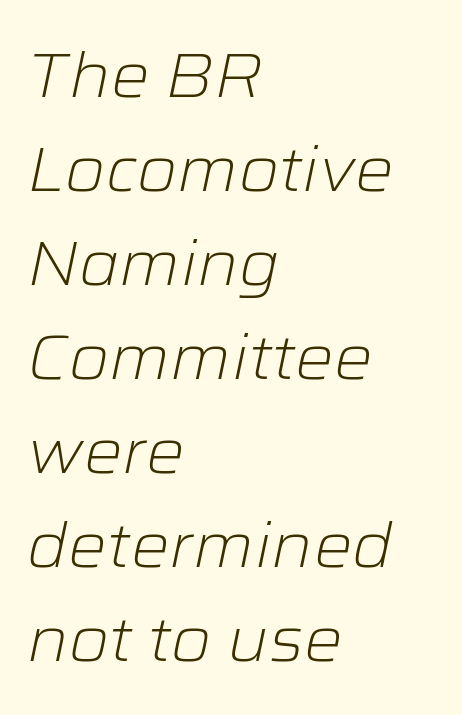
{"italic": "yes", "lean": "right", "slant_degrees": 12, "bold": "no", "weight": "light", "width": "wide", "stroke_contrast": "low", "x_height": "medium", "monospaced": "no", "underline": "no", "align": "left", "line_spacing": "normal", "line_spacing_ratio": 1.54, "letter_spacing": "normal", "letter_spacing_em": 0.0, "glyph_px": 61}
